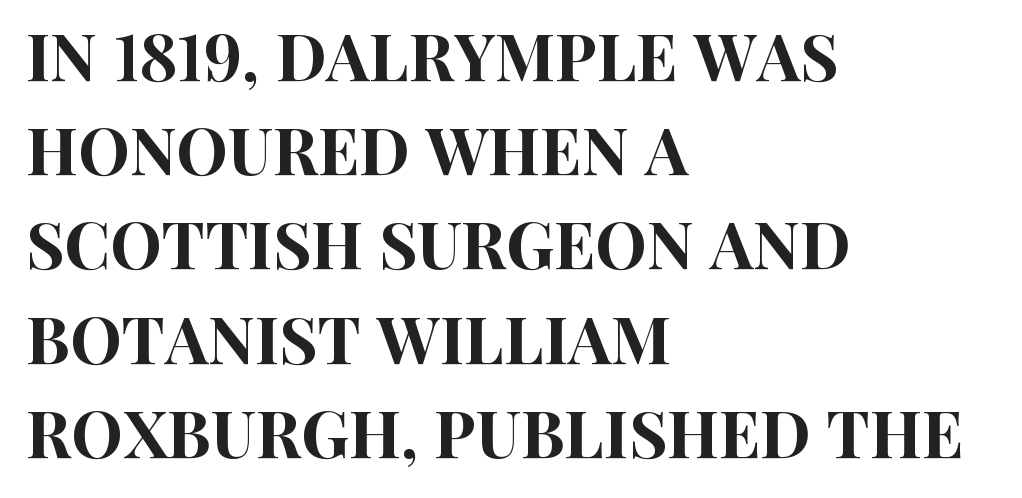
{"serif": "no", "italic": "no", "width": "condensed", "stroke_contrast": "high", "x_height": "large", "monospaced": "no", "underline": "no", "align": "left", "line_spacing": "normal", "line_spacing_ratio": 1.45, "letter_spacing": "normal", "letter_spacing_em": 0.0, "glyph_px": 65}
